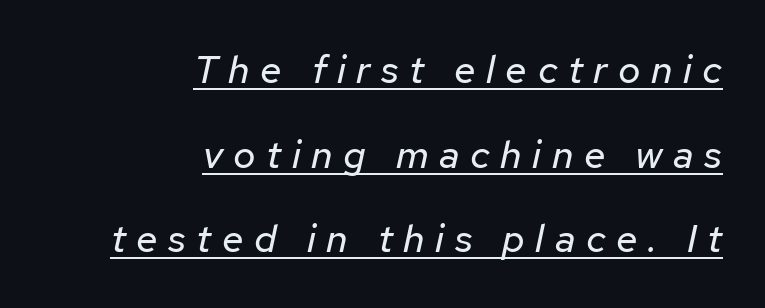
{"italic": "yes", "lean": "right", "slant_degrees": 12, "bold": "no", "weight": "regular", "width": "normal", "stroke_contrast": "low", "x_height": "medium", "monospaced": "no", "underline": "yes", "align": "right", "line_spacing": "loose", "line_spacing_ratio": 2.17, "letter_spacing": "wide", "letter_spacing_em": 0.27, "glyph_px": 39}
